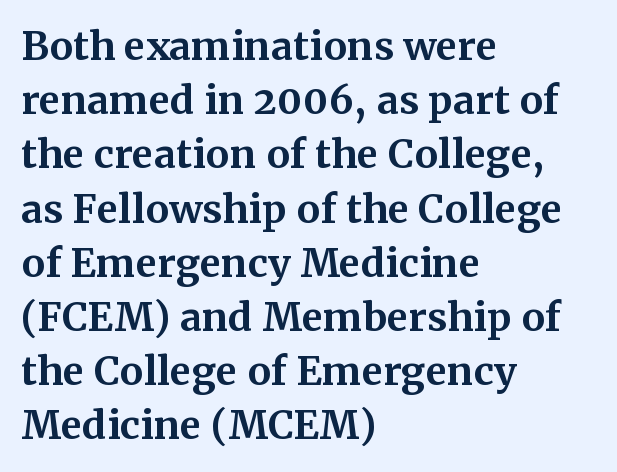
Q: Is the text bold? A: Yes.
Q: Is the text italic (slanted)? A: No, it is upright.
Q: Is the typeface a serif or a sans-serif typeface? A: Serif.
Q: Is the text underlined? A: No.
Q: How is the paragraph aligned? A: Left-aligned.
Q: Is the spacing between letters normal or unusually wide? A: Normal.
Q: Is the spacing between lines tight, normal or loose? A: Normal.
Q: Width (condensed, normal, or wide)? A: Normal.
Q: Stroke contrast? A: Medium.
Q: x-height? A: Medium.
Q: Monospaced? A: No.
